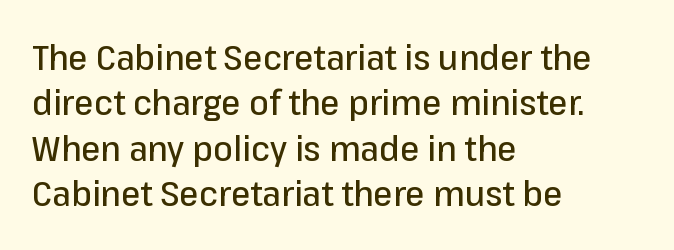
The image shows 35 px sans-serif type, upright; set left-aligned, normal line spacing (1.3x), normal letter spacing, not underlined; low stroke contrast and a medium x-height.
